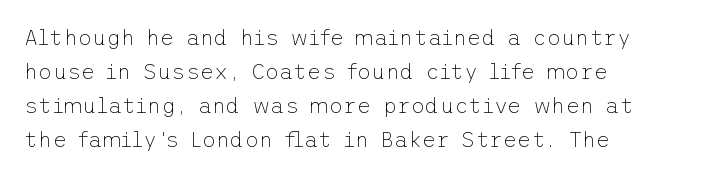
The image shows 22 px text type, upright; set left-aligned, normal line spacing (1.55x), normal letter spacing, not underlined.
